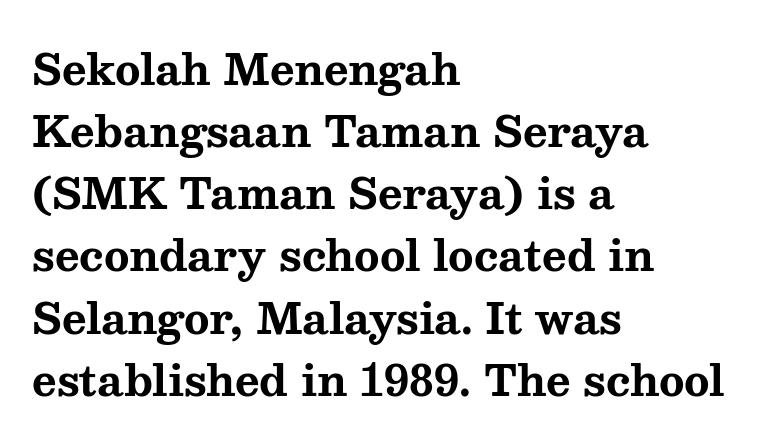
{"serif": "yes", "italic": "no", "bold": "yes", "weight": "bold", "width": "wide", "stroke_contrast": "medium", "x_height": "medium", "monospaced": "no", "underline": "no", "align": "left", "line_spacing": "normal", "line_spacing_ratio": 1.48, "letter_spacing": "normal", "letter_spacing_em": 0.0, "glyph_px": 42}
